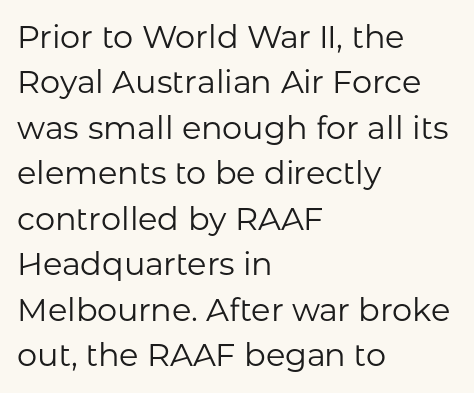
{"serif": "no", "italic": "no", "bold": "no", "weight": "regular", "width": "normal", "stroke_contrast": "low", "x_height": "medium", "monospaced": "no", "underline": "no", "align": "left", "line_spacing": "normal", "line_spacing_ratio": 1.42, "letter_spacing": "normal", "letter_spacing_em": 0.0, "glyph_px": 32}
